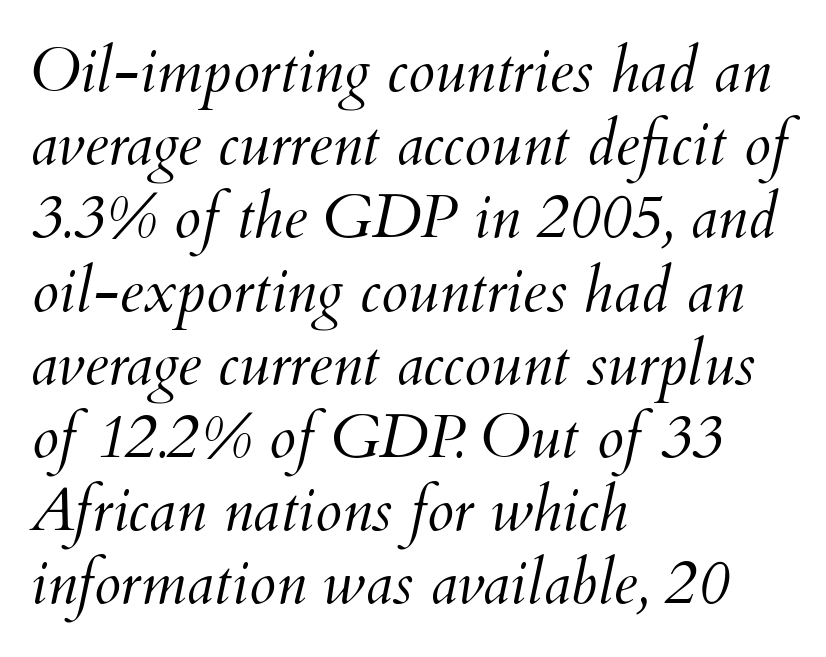
Q: Is the text bold? A: No.
Q: Is the text italic (slanted)? A: Yes, it leans right by about 12 degrees.
Q: Is the text underlined? A: No.
Q: How is the paragraph aligned? A: Left-aligned.
Q: Is the spacing between letters normal or unusually wide? A: Normal.
Q: Width (condensed, normal, or wide)? A: Normal.
Q: Stroke contrast? A: Medium.
Q: x-height? A: Small.
Q: Monospaced? A: No.
